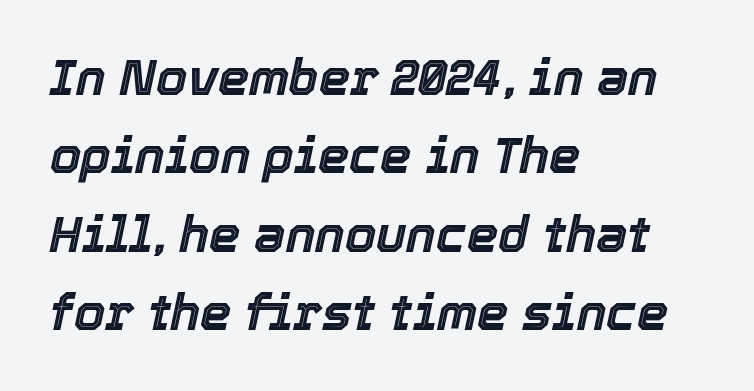
Q: Is the text italic (slanted)? A: Yes, it leans right by about 12 degrees.
Q: Is the text underlined? A: No.
Q: How is the paragraph aligned? A: Left-aligned.
Q: Is the spacing between letters normal or unusually wide? A: Normal.
Q: Is the spacing between lines tight, normal or loose? A: Normal.
Q: Width (condensed, normal, or wide)? A: Normal.
Q: x-height? A: Medium.
Q: Monospaced? A: No.
